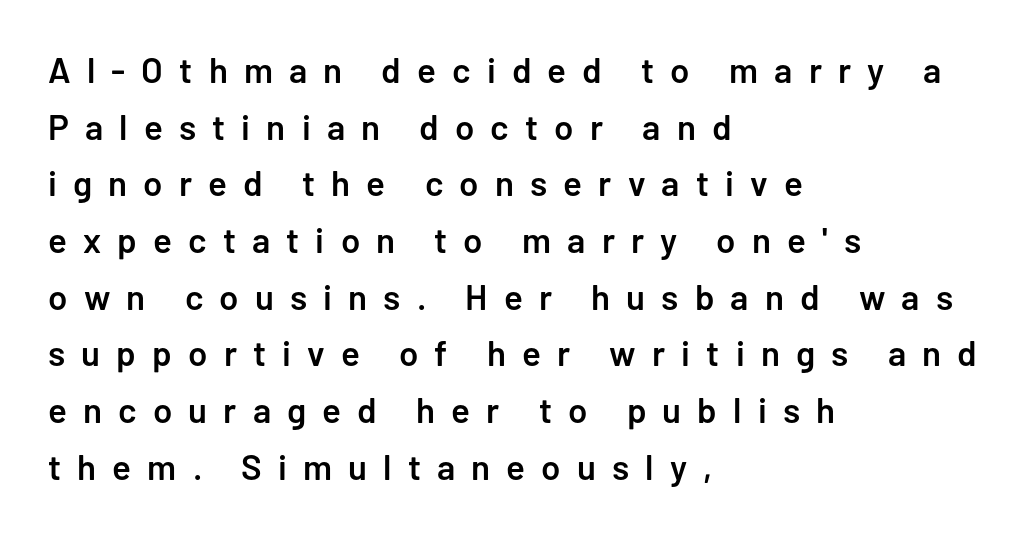
Q: Is the text bold? A: Semi-bold.
Q: Is the text italic (slanted)? A: No, it is upright.
Q: Is the typeface a serif or a sans-serif typeface? A: Sans-serif.
Q: Is the text underlined? A: No.
Q: How is the paragraph aligned? A: Left-aligned.
Q: Is the spacing between letters normal or unusually wide? A: Unusually wide.
Q: Is the spacing between lines tight, normal or loose? A: Normal.
Q: Width (condensed, normal, or wide)? A: Normal.
Q: Stroke contrast? A: Low.
Q: x-height? A: Medium.
Q: Monospaced? A: No.
